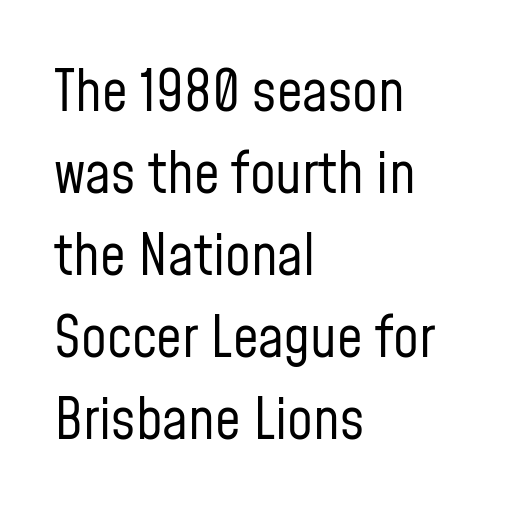
{"serif": "no", "italic": "no", "bold": "no", "weight": "regular", "width": "condensed", "stroke_contrast": "low", "x_height": "medium", "monospaced": "no", "underline": "no", "align": "left", "line_spacing": "normal", "line_spacing_ratio": 1.44, "letter_spacing": "normal", "letter_spacing_em": 0.0, "glyph_px": 57}
